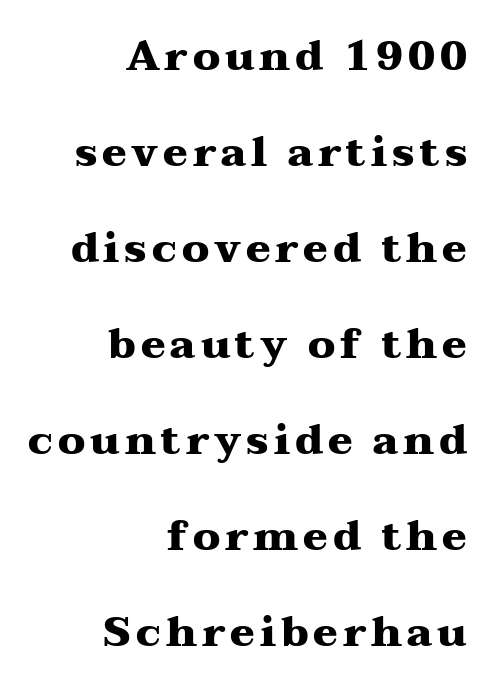
The image shows 41 px heavy, wide serif type, upright; set right-aligned, loose line spacing (2.34x), not underlined; medium stroke contrast and a medium x-height.
